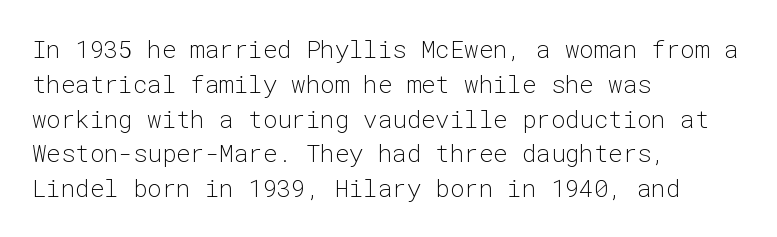
{"italic": "no", "bold": "no", "underline": "no", "align": "left", "line_spacing": "normal", "line_spacing_ratio": 1.45, "letter_spacing": "normal", "letter_spacing_em": 0.0, "glyph_px": 24}
